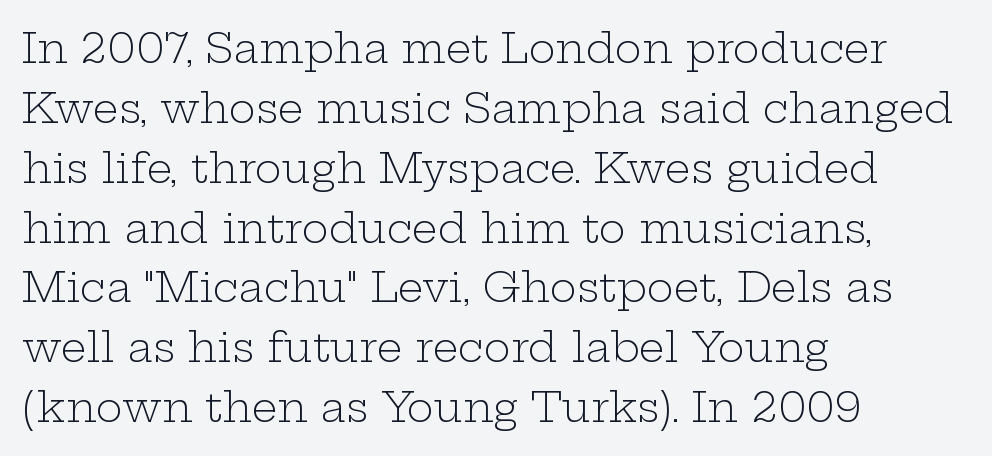
{"serif": "yes", "italic": "no", "bold": "no", "weight": "light", "width": "wide", "stroke_contrast": "low", "x_height": "medium", "monospaced": "no", "underline": "no", "align": "left", "line_spacing": "normal", "line_spacing_ratio": 1.46, "letter_spacing": "normal", "letter_spacing_em": 0.0, "glyph_px": 41}
